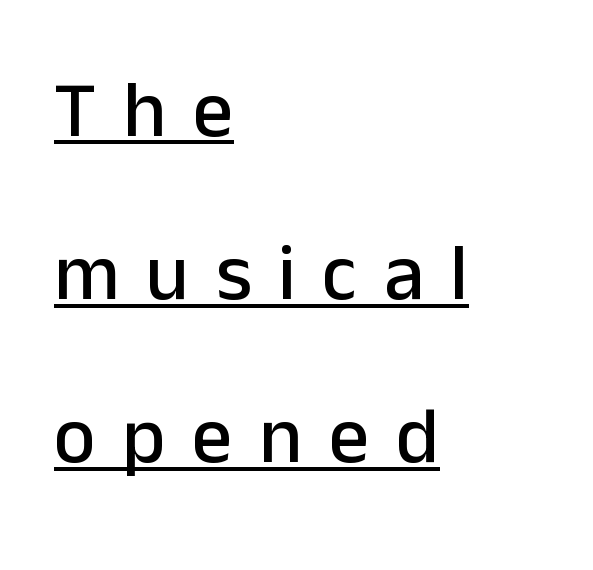
The image shows 80 px sans-serif type, upright; set left-aligned, loose line spacing (2.04x), unusually wide letter spacing (+0.33 em), underlined; low stroke contrast and a medium x-height.
